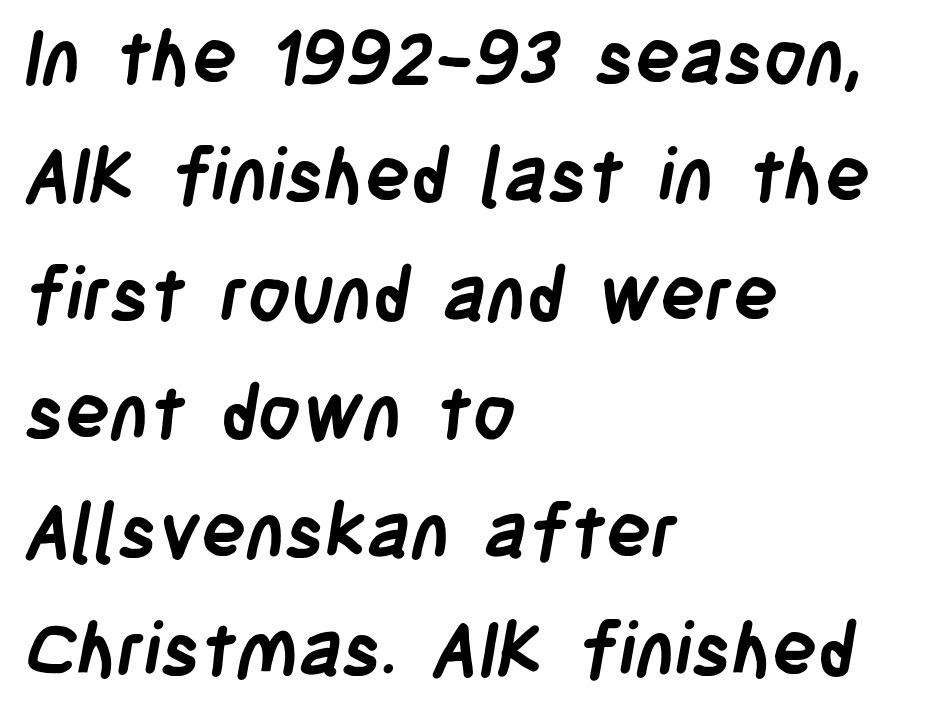
Q: Is the text bold? A: Yes.
Q: Is the typeface a serif or a sans-serif typeface? A: Sans-serif.
Q: Is the text underlined? A: No.
Q: How is the paragraph aligned? A: Left-aligned.
Q: Is the spacing between letters normal or unusually wide? A: Normal.
Q: Is the spacing between lines tight, normal or loose? A: Normal.
Q: Width (condensed, normal, or wide)? A: Condensed.
Q: Stroke contrast? A: Low.
Q: x-height? A: Large.
Q: Monospaced? A: No.
